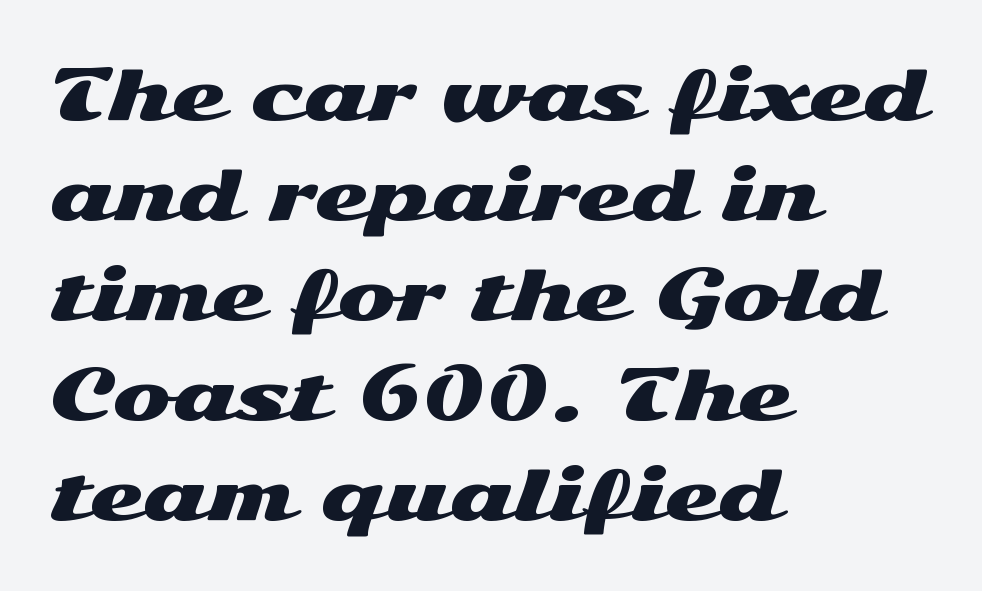
Is the block centered? No — it sits flush against the left margin. The typeface chosen for these lines omits serifs. The space directly below the letters is spotless. Letter spacing: default.
